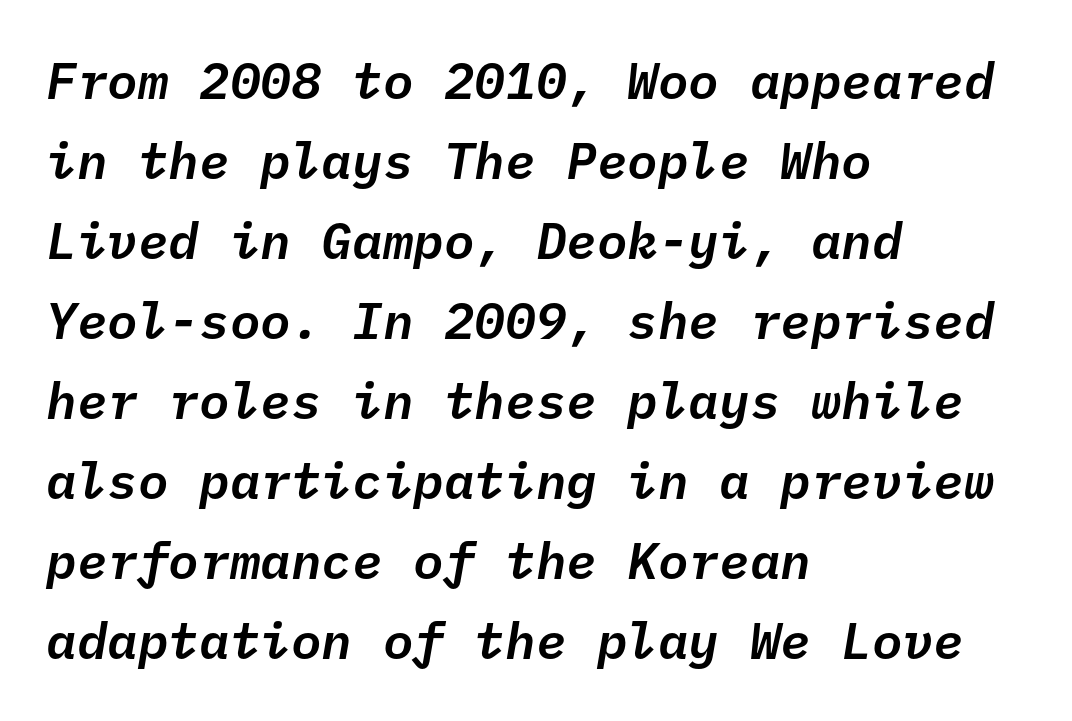
Q: Is the text italic (slanted)? A: Yes, it leans right by about 10 degrees.
Q: Is the text underlined? A: No.
Q: How is the paragraph aligned? A: Left-aligned.
Q: Is the spacing between letters normal or unusually wide? A: Normal.
Q: Is the spacing between lines tight, normal or loose? A: Normal.
Q: Width (condensed, normal, or wide)? A: Normal.
Q: Stroke contrast? A: Low.
Q: x-height? A: Medium.
Q: Monospaced? A: Yes.
